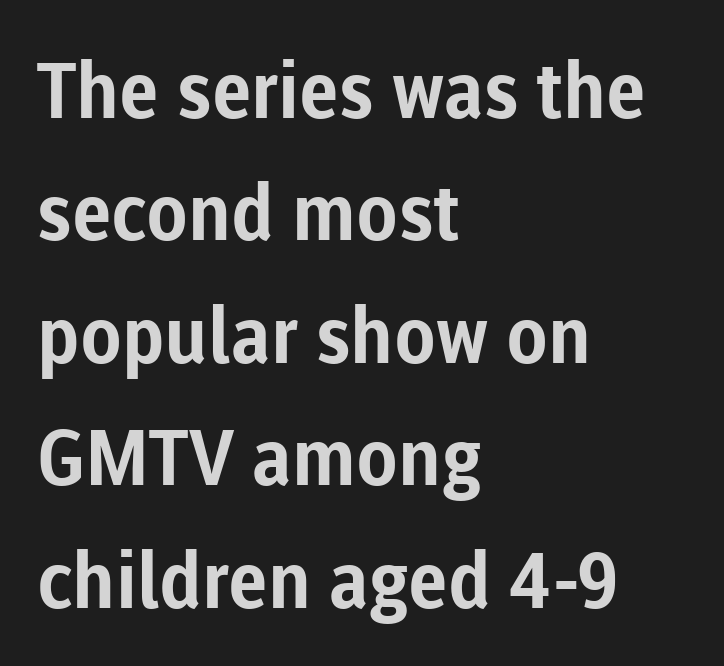
Q: Is the text bold? A: Yes.
Q: Is the text italic (slanted)? A: No, it is upright.
Q: Is the typeface a serif or a sans-serif typeface? A: Sans-serif.
Q: Is the text underlined? A: No.
Q: How is the paragraph aligned? A: Left-aligned.
Q: Is the spacing between letters normal or unusually wide? A: Normal.
Q: Is the spacing between lines tight, normal or loose? A: Normal.
Q: Width (condensed, normal, or wide)? A: Normal.
Q: Stroke contrast? A: Low.
Q: x-height? A: Medium.
Q: Monospaced? A: No.
